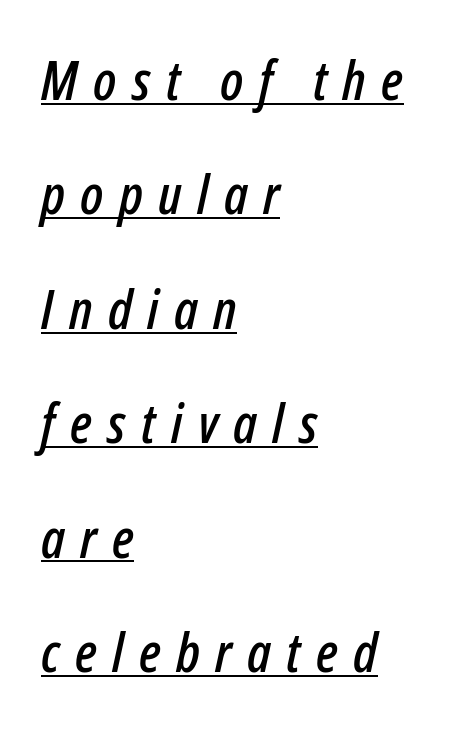
These lines stack with their left ends in a neat column. Emphasis is given by a line drawn under the lettering. The passage shown leans; its letterforms are oblique. Observe the wide spacing: letters keep a clear distance from each other. Looks like regular typesetting: each glyph gets only the width it needs. Successive baselines arrive slowly, with a big drop between each.
